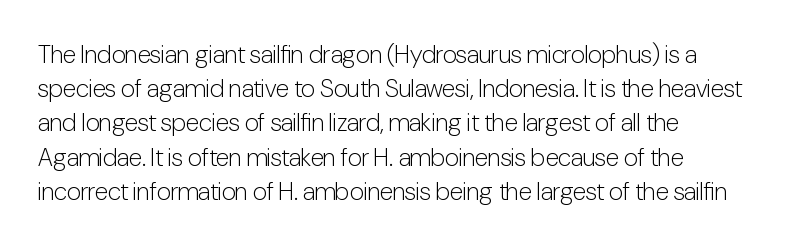
The image shows 25 px text type, upright; set left-aligned, normal line spacing (1.37x), normal letter spacing, not underlined.
